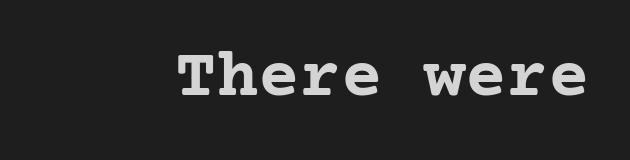
A serif font was chosen for this passage. Bold? Absolutely — the strokes are thick and heavy. Letter spacing: default. The glyphs are unaccompanied by any horizontal stroke below them. The letters stand straight up with perfectly vertical stems.
